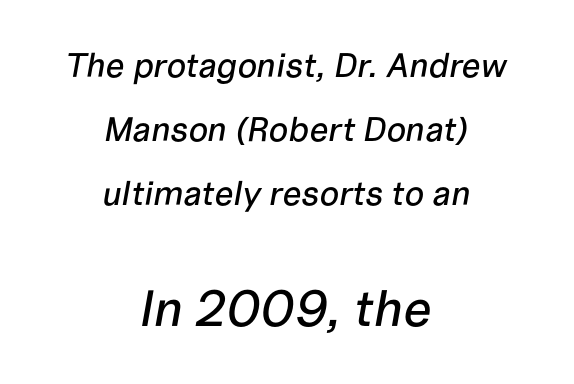
The image shows 51 px text type, italic (leaning right); set centered, line spacing 1.88x, normal letter spacing, not underlined; the second (bottom) block is 1.5x larger; low stroke contrast and a medium x-height.
